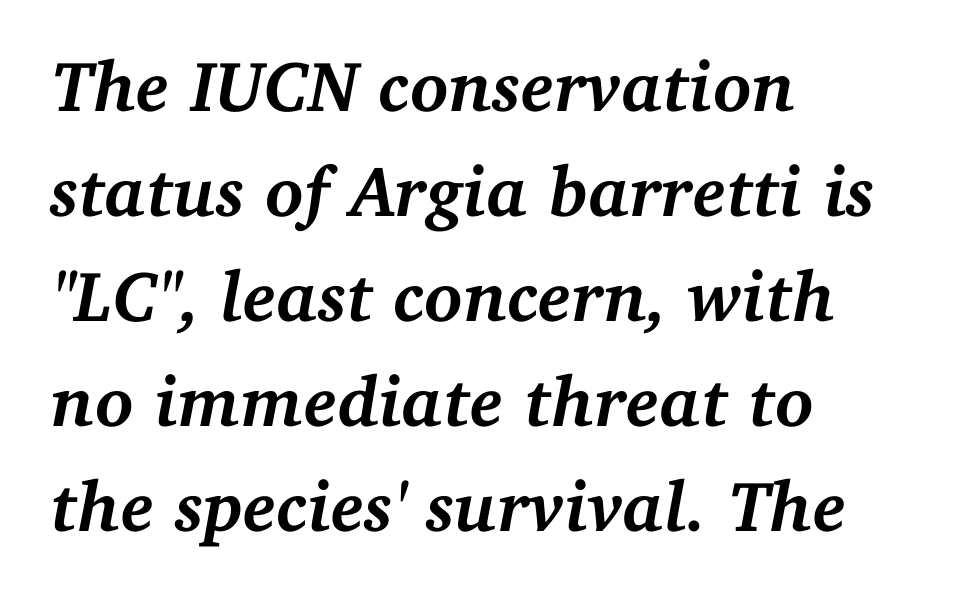
{"serif": "yes", "italic": "yes", "lean": "right", "slant_degrees": 11, "bold": "yes", "weight": "semibold", "width": "normal", "stroke_contrast": "medium", "x_height": "medium", "monospaced": "no", "underline": "no", "align": "left", "line_spacing": "normal", "line_spacing_ratio": 1.48, "letter_spacing": "normal", "letter_spacing_em": 0.0, "glyph_px": 71}
